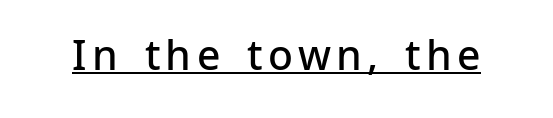
The letters advance in unequal steps, a hallmark of proportional type. The text was rendered using a sans face with plain stroke endings. The strokes are fattened partway — semibold, not bold. Like a heading marked for emphasis, these lines bear an underscore. Nope, not italic — everything's standing straight.
